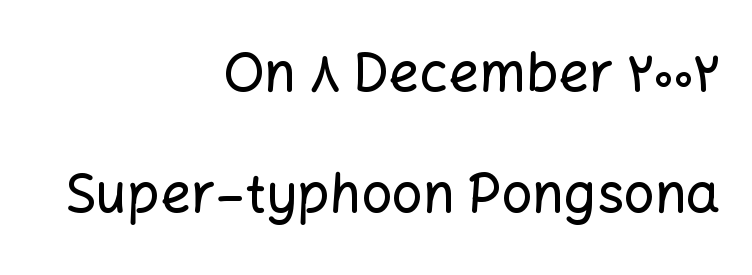
Q: Is the text italic (slanted)? A: No, it is upright.
Q: Is the typeface a serif or a sans-serif typeface? A: Sans-serif.
Q: Is the text underlined? A: No.
Q: How is the paragraph aligned? A: Right-aligned.
Q: Is the spacing between letters normal or unusually wide? A: Normal.
Q: Is the spacing between lines tight, normal or loose? A: Loose.
Q: Width (condensed, normal, or wide)? A: Normal.
Q: Stroke contrast? A: Low.
Q: x-height? A: Medium.
Q: Monospaced? A: No.
